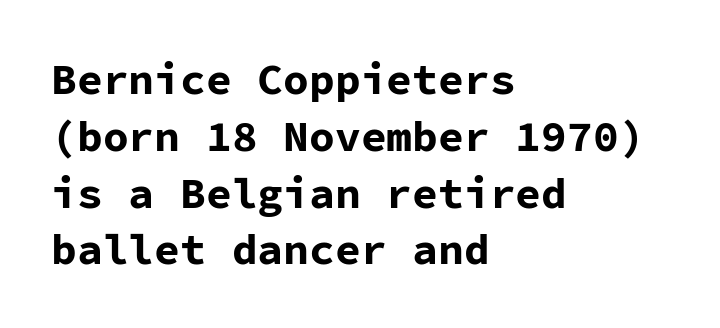
The image shows 43 px bold sans-serif type, upright, monospaced; set left-aligned, normal line spacing (1.32x), normal letter spacing, not underlined; low stroke contrast and a medium x-height.
